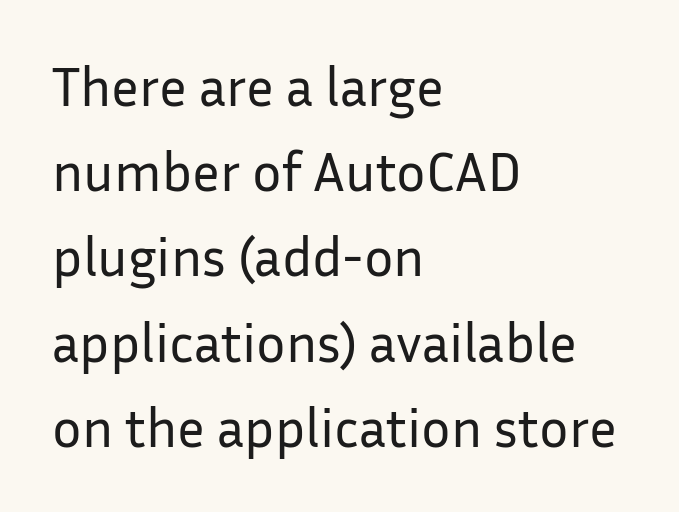
{"serif": "no", "italic": "no", "bold": "no", "weight": "regular", "width": "normal", "stroke_contrast": "low", "x_height": "medium", "monospaced": "no", "underline": "no", "align": "left", "line_spacing": "normal", "line_spacing_ratio": 1.55, "letter_spacing": "normal", "letter_spacing_em": 0.0, "glyph_px": 55}
